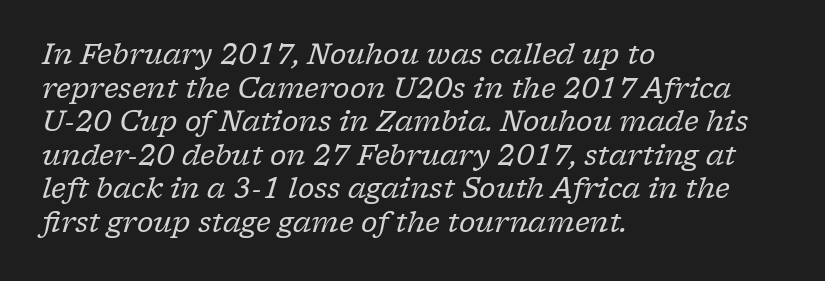
In terms of letterspacing, this is plain default setting. It's the slanting kind of type. These glyphs show unthickened strokes, regular width or finer. Visually the block forms a straight wall on the left and a jagged coastline on the right. To sum up the face: it has serifs. Underline: absent.
